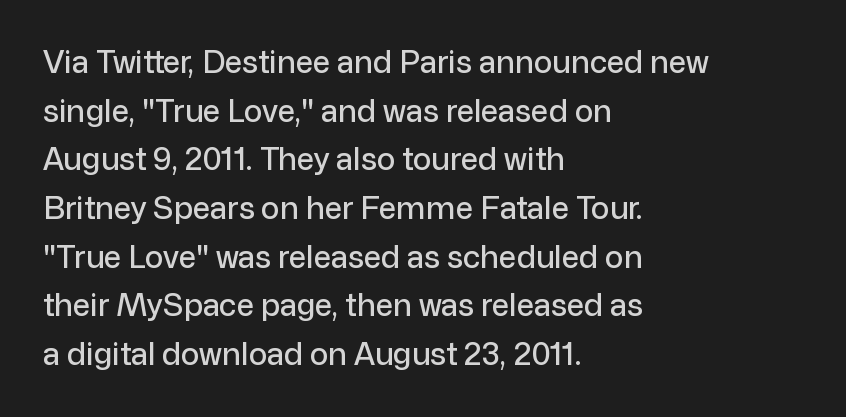
Q: Is the text italic (slanted)? A: No, it is upright.
Q: Is the typeface a serif or a sans-serif typeface? A: Sans-serif.
Q: Is the text underlined? A: No.
Q: How is the paragraph aligned? A: Left-aligned.
Q: Is the spacing between letters normal or unusually wide? A: Normal.
Q: Is the spacing between lines tight, normal or loose? A: Normal.
Q: Width (condensed, normal, or wide)? A: Normal.
Q: Stroke contrast? A: Low.
Q: x-height? A: Medium.
Q: Monospaced? A: No.
